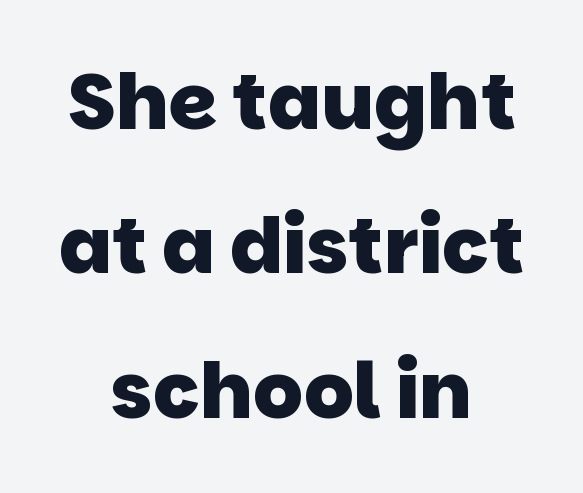
Each glyph is drawn with heavy, bold strokes. Centered paragraph, ragged on both sides. Descenders hang freely into open space. The passage shown is typed in a proportional face where columns would drift. What stands out about the letter spacing? Nothing — it is the standard amount.
